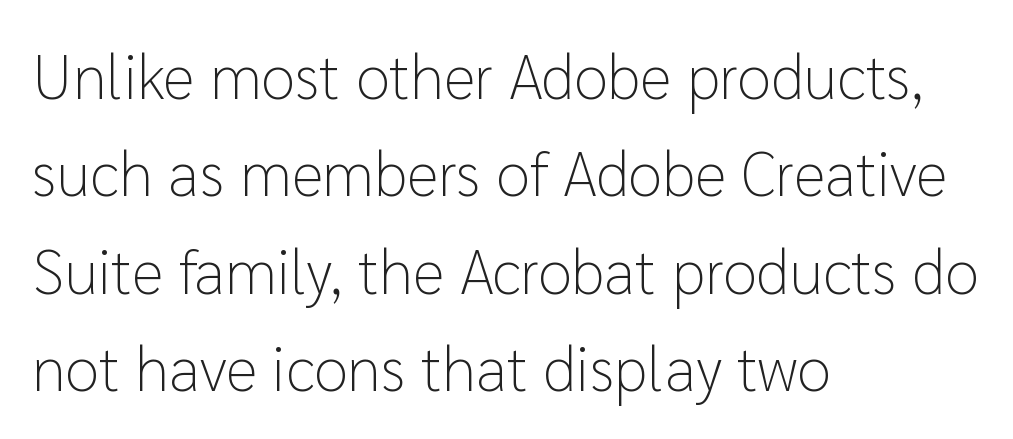
Q: Is the text bold? A: No.
Q: Is the text italic (slanted)? A: No, it is upright.
Q: Is the typeface a serif or a sans-serif typeface? A: Sans-serif.
Q: Is the text underlined? A: No.
Q: How is the paragraph aligned? A: Left-aligned.
Q: Is the spacing between letters normal or unusually wide? A: Normal.
Q: Is the spacing between lines tight, normal or loose? A: Normal.
Q: Width (condensed, normal, or wide)? A: Normal.
Q: Stroke contrast? A: Low.
Q: x-height? A: Medium.
Q: Monospaced? A: No.
